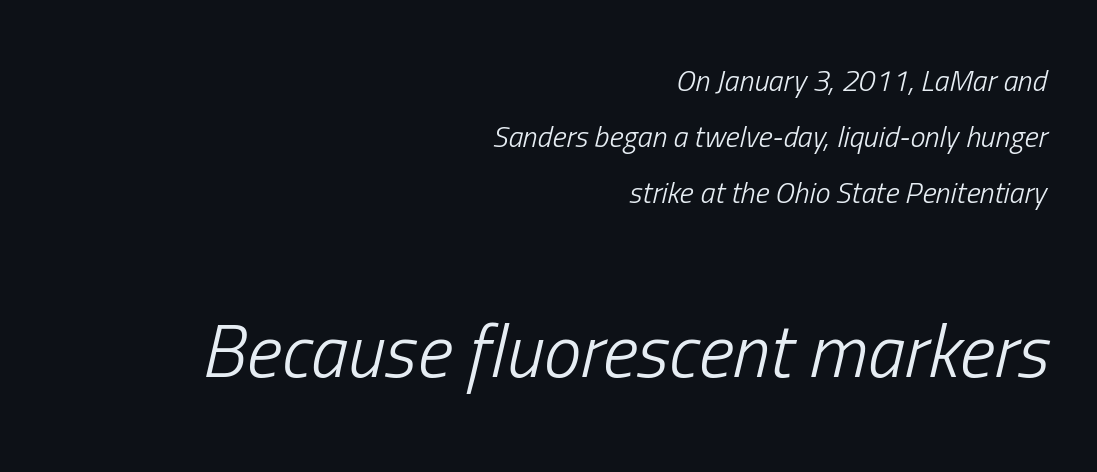
Type size steps up from the first block to the second. Is the type slanted? Yes — the strokes lean at a clear angle. The setting favours the right margin, as signatures and pull-quotes sometimes do. No heavy texture on the line: the type isn't bold. You could call the tracking neutral — neither tight nor loose. The face used here is proportionally spaced, like ordinary book or web type.
